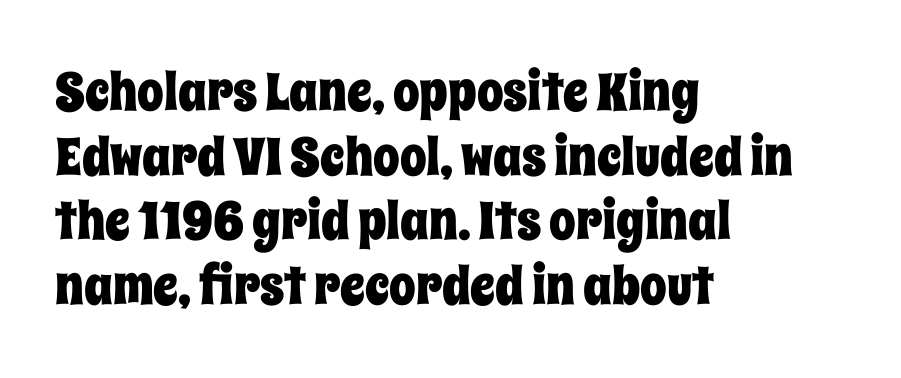
Plain, unruled lines of type. Italic? Not at all — the glyphs are vertical. Honestly, the letter spacing is just normal — you wouldn't notice it. Here the designer chose a conventional face with non-uniform glyph widths. Reading down the block, your eye returns to a fixed left position each line.
